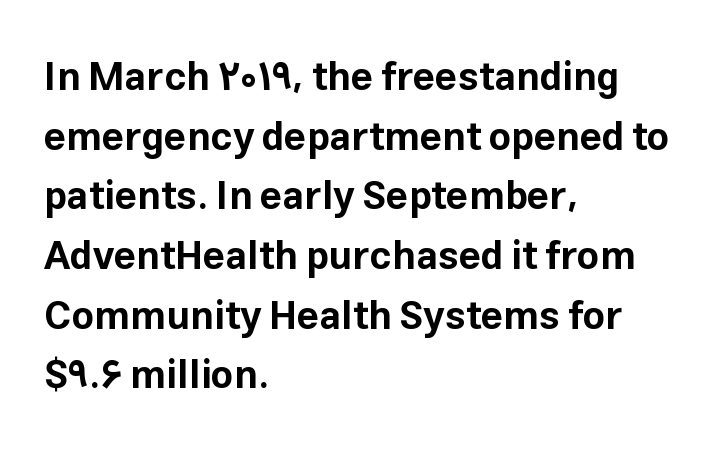
Q: Is the text bold? A: Yes.
Q: Is the text italic (slanted)? A: No, it is upright.
Q: Is the typeface a serif or a sans-serif typeface? A: Sans-serif.
Q: Is the text underlined? A: No.
Q: How is the paragraph aligned? A: Left-aligned.
Q: Is the spacing between letters normal or unusually wide? A: Normal.
Q: Is the spacing between lines tight, normal or loose? A: Normal.
Q: Width (condensed, normal, or wide)? A: Normal.
Q: Stroke contrast? A: Low.
Q: x-height? A: Medium.
Q: Monospaced? A: No.
